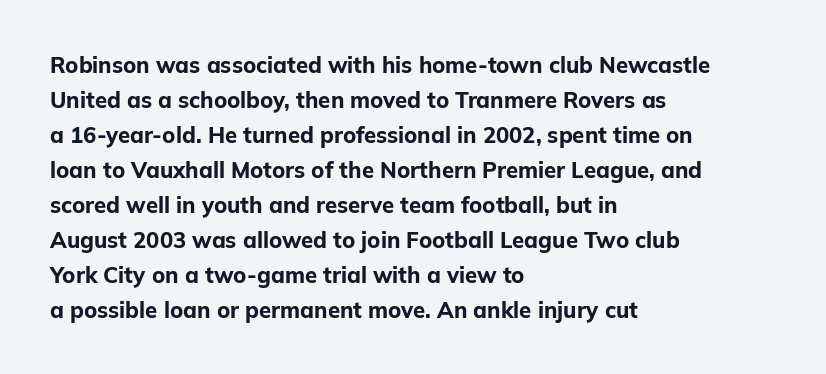
Horizontal bands of white between lines are of average thickness. The rendering keeps characters at their native spacing. Line beginnings align vertically; line endings do not. The font is running at its bold setting. No italicization has been applied; the sample stays upright.
